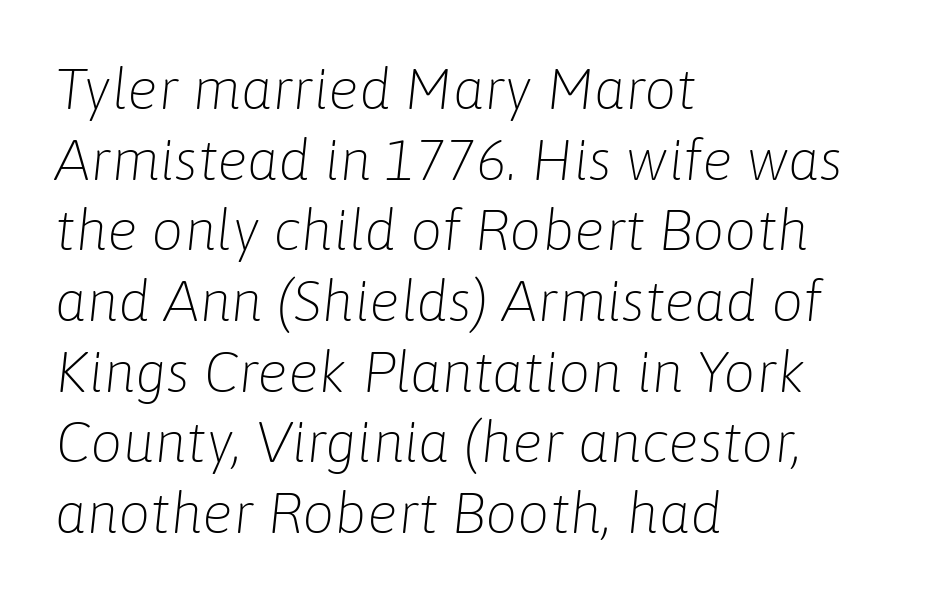
Check the space under the baseline: it is left empty. A typesetter would call this proportional, since set widths differ per character. Looking at the ascenders, they clearly lean. Caption: face not bold, strokes unweighted.
